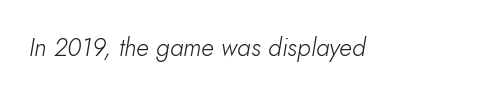
The image shows 25 px text type, italic (leaning right); set normal letter spacing, not underlined.
